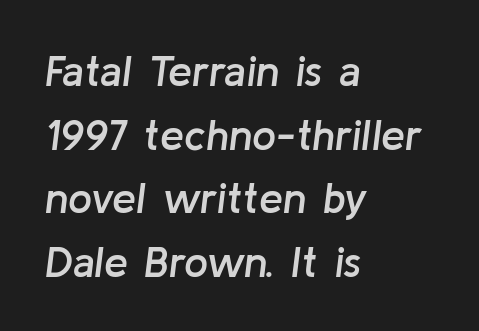
Line starts are locked; line ends wander. These lines are rendered in a variable-pitch font. Semibold letterforms, between regular and bold. The baseline area is clear. These lines keep a tight, regular rhythm from letter to letter.
